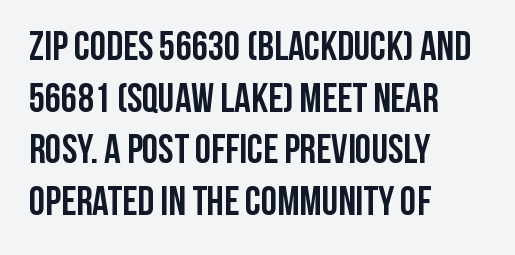
The image shows 41 px semibold, condensed sans-serif type, upright; set left-aligned, normal line spacing (1.26x), normal letter spacing, not underlined; low stroke contrast and a large x-height.
